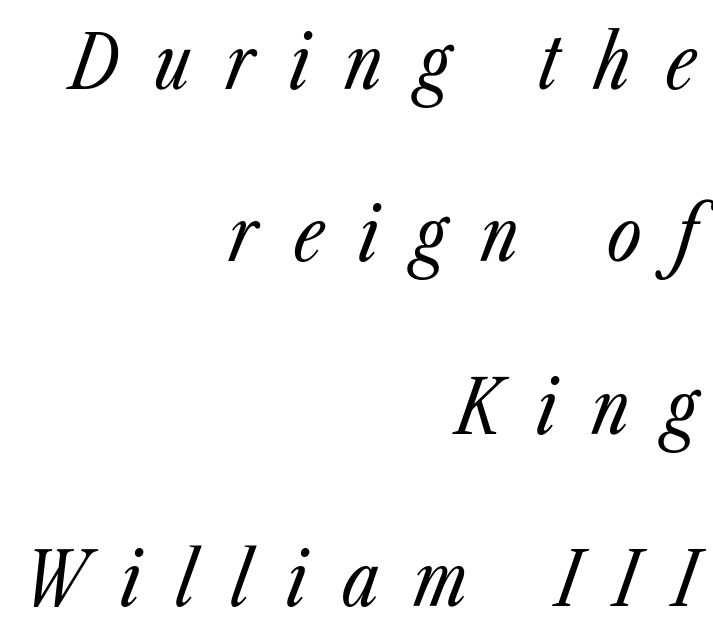
{"italic": "yes", "lean": "right", "slant_degrees": 23, "bold": "no", "weight": "regular", "width": "condensed", "stroke_contrast": "low", "x_height": "medium", "monospaced": "no", "underline": "no", "align": "right", "line_spacing": "loose", "line_spacing_ratio": 2.33, "letter_spacing": "wide", "letter_spacing_em": 0.48, "glyph_px": 74}
